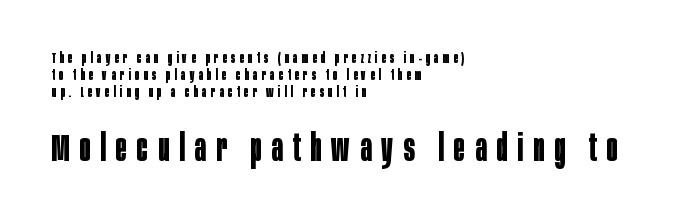
Think of a printed novel: that variable character pitch is what you see here. Each glyph is drawn with heavy, bold strokes. Tightly led — the rows are bunched. Italic: no, the glyphs are upright roman.
